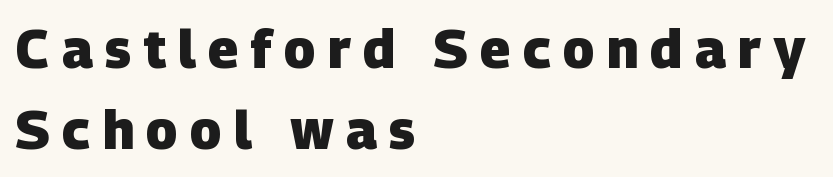
Character widths vary here, with narrow letters taking less room than wide ones. Evenly set lines give the paragraph a standard silhouette. A full-strength bold gives these letters their thick strokes. Rule under the text: the space is simply empty. Is the block centered? No — it sits flush against the left margin. How are the letters spaced? Widely, with obvious added tracking.
